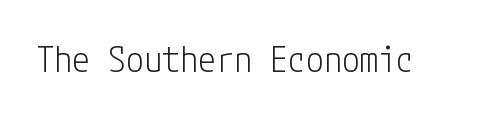
{"serif": "no", "italic": "no", "bold": "no", "weight": "light", "width": "condensed", "stroke_contrast": "low", "x_height": "medium", "underline": "no", "letter_spacing": "normal", "letter_spacing_em": 0.0, "glyph_px": 36}
